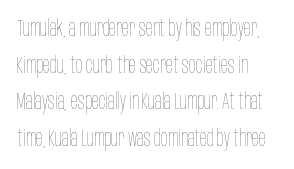
Q: Is the text bold? A: No.
Q: Is the text italic (slanted)? A: No, it is upright.
Q: Is the text underlined? A: No.
Q: How is the paragraph aligned? A: Left-aligned.
Q: Is the spacing between letters normal or unusually wide? A: Normal.
Q: Is the spacing between lines tight, normal or loose? A: Normal.
